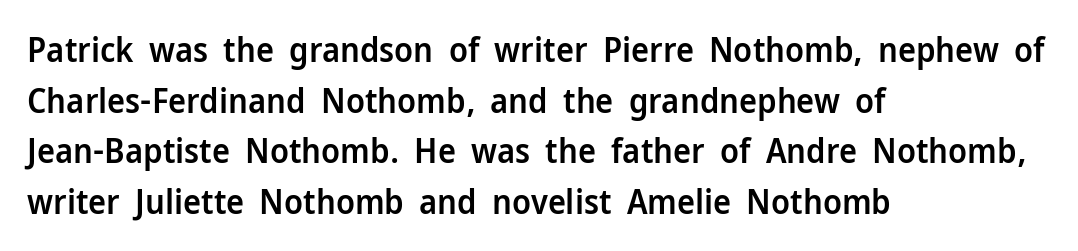
Strokes here are thickened, but only to semibold level. Note: no serifs on the glyphs. The gap between lines stays unmarked. Interline gaps are of average width in this sample. Every stem runs plumb, perpendicular to the baseline. The text block is weighted toward the left margin, trailing off unevenly rightward.
